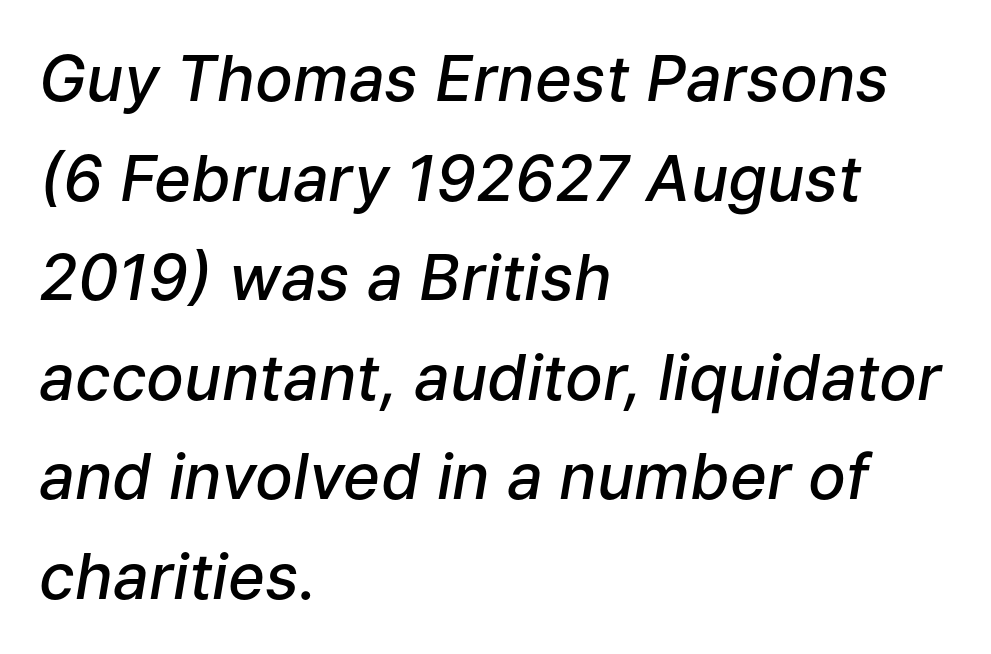
Q: Is the text bold? A: Semi-bold.
Q: Is the text italic (slanted)? A: Yes, it leans right by about 9 degrees.
Q: Is the text underlined? A: No.
Q: How is the paragraph aligned? A: Left-aligned.
Q: Is the spacing between letters normal or unusually wide? A: Normal.
Q: Is the spacing between lines tight, normal or loose? A: Normal.
Q: Width (condensed, normal, or wide)? A: Normal.
Q: Stroke contrast? A: Low.
Q: x-height? A: Medium.
Q: Monospaced? A: No.
